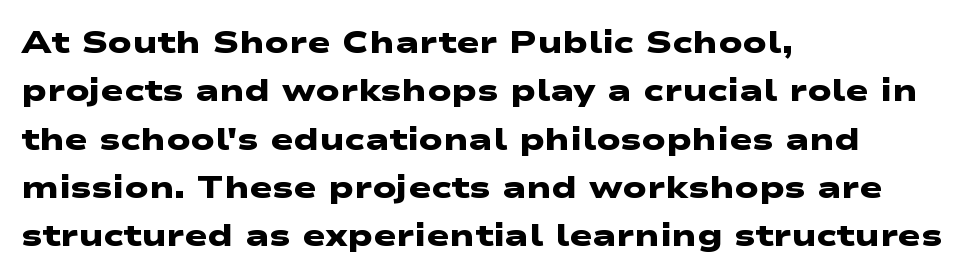
Interline gaps are of average width in this sample. The face used here is proportionally spaced, like ordinary book or web type. Compared with an ordinary text face, these strokes are far heavier — a full bold. Descenders hang freely into open space.
